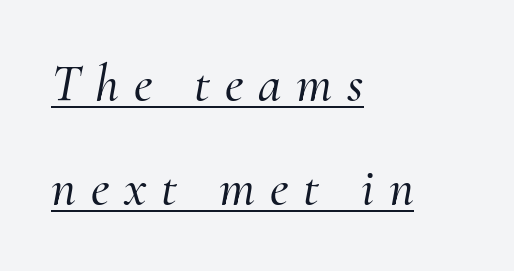
Q: Is the text italic (slanted)? A: Yes, it leans right by about 10 degrees.
Q: Is the typeface a serif or a sans-serif typeface? A: Serif.
Q: Is the text underlined? A: Yes.
Q: How is the paragraph aligned? A: Left-aligned.
Q: Is the spacing between letters normal or unusually wide? A: Unusually wide.
Q: Is the spacing between lines tight, normal or loose? A: Loose.
Q: Width (condensed, normal, or wide)? A: Normal.
Q: Stroke contrast? A: Medium.
Q: x-height? A: Small.
Q: Monospaced? A: No.
